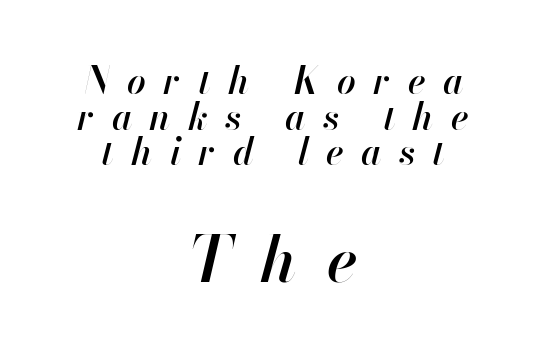
The string is rendered with underlining switched off. One glance says dense: line gaps are narrower than usual. Size contrast runs from small at the top to large at the bottom. This is moderately heavy type, rendered in semibold. The whole block is typeset with a tilt.
